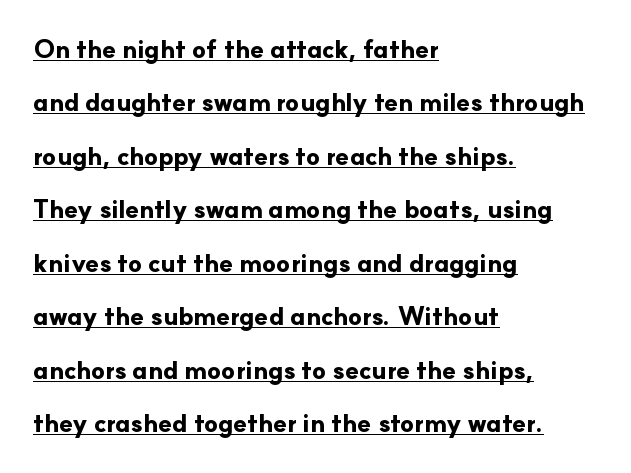
The image shows 25 px bold type, upright; set left-aligned, loose line spacing (2.14x), normal letter spacing, underlined.
